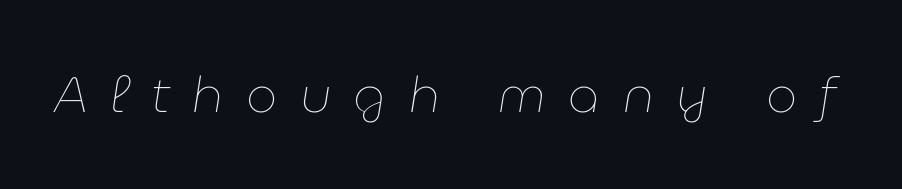
Weight: regular or lighter. The horizontal fit of the characters is loose and conspicuously gappy. The face used here is proportionally spaced, like ordinary book or web type. Check under the words: just untouched page. The specimen reads as italic at a glance.
